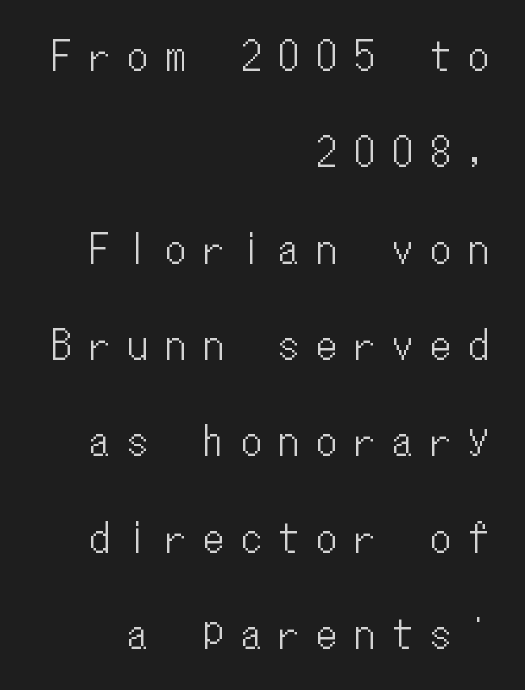
Looks like terminal output: every glyph gets an equal slot. The gap between lines stays unmarked. Glyph-to-glyph distance is far greater than everyday printed text. Caption: multi-line text, flush right, ragged left. Ascenders rise straight up at ninety degrees.
